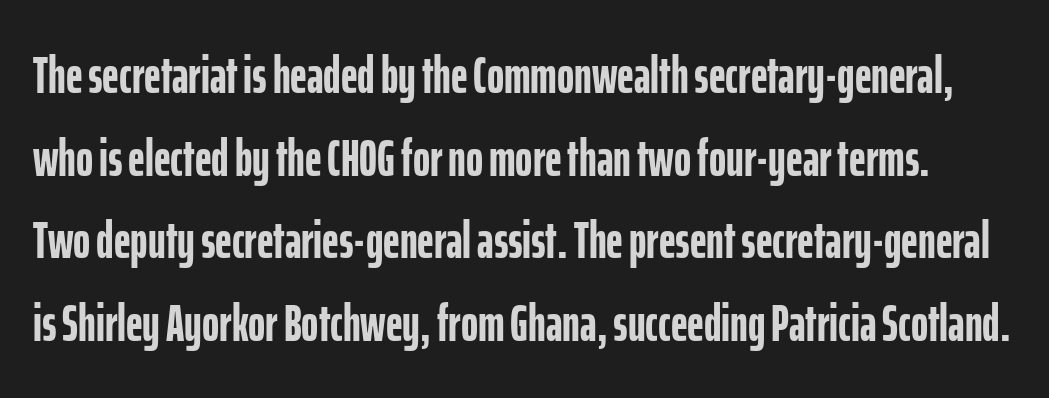
{"serif": "no", "italic": "no", "bold": "yes", "weight": "semibold", "width": "condensed", "stroke_contrast": "low", "x_height": "medium", "monospaced": "no", "underline": "no", "line_spacing": "normal", "line_spacing_ratio": 1.59, "letter_spacing": "normal", "letter_spacing_em": 0.0, "glyph_px": 52}
